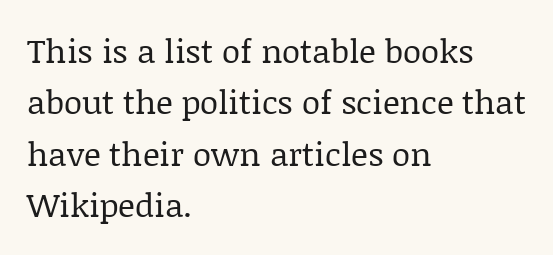
Nothing unusual about the tracking: characters are spaced as the font intends. The font family rendered here belongs to the serif group. The rendering uses natural spacing where letterforms have individual widths. Underlining? Definitely not there. The strokes are not fattened; the text isn't bold. The font's upright variant was chosen for this text.
